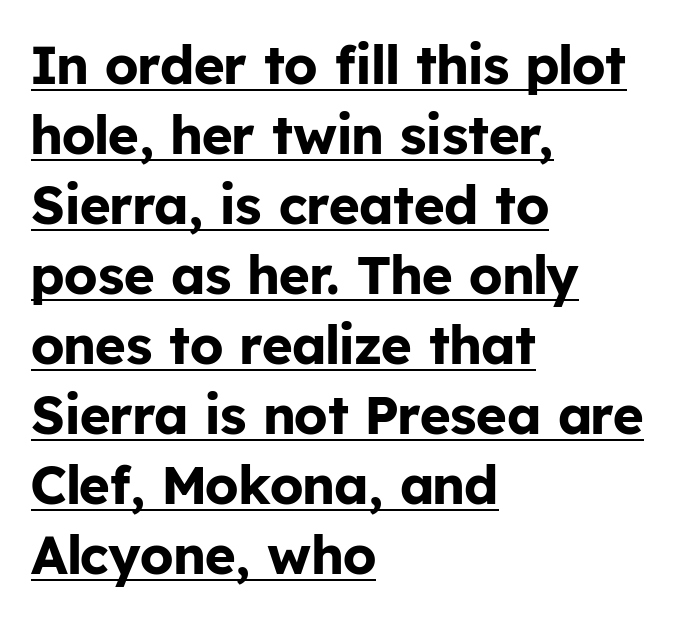
Like a heading marked for emphasis, these lines bear an underscore. The letters carry no serifs — their stems end cleanly without finishing strokes. Students, observe: this is what conventionally led text looks like. Notice how thick the strokes are: this is what a full bold looks like.
